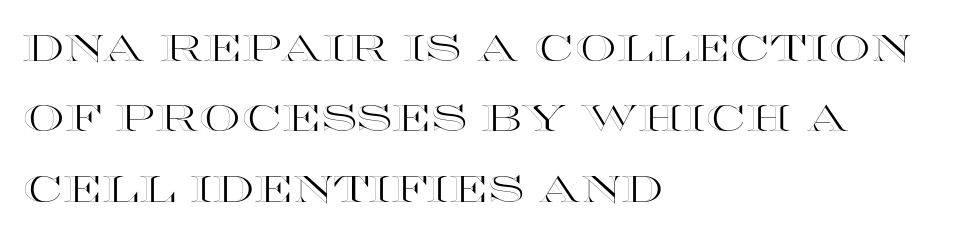
Q: Is the text italic (slanted)? A: No, it is upright.
Q: Is the text underlined? A: No.
Q: How is the paragraph aligned? A: Left-aligned.
Q: Is the spacing between letters normal or unusually wide? A: Normal.
Q: Is the spacing between lines tight, normal or loose? A: Loose.
Q: Width (condensed, normal, or wide)? A: Wide.
Q: x-height? A: Large.
Q: Monospaced? A: No.
